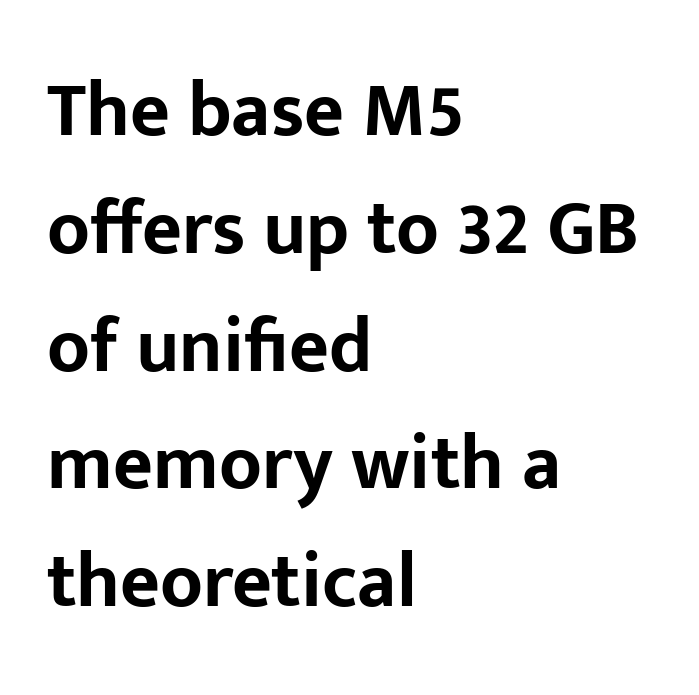
Q: Is the text bold? A: Yes.
Q: Is the text italic (slanted)? A: No, it is upright.
Q: Is the typeface a serif or a sans-serif typeface? A: Sans-serif.
Q: Is the text underlined? A: No.
Q: How is the paragraph aligned? A: Left-aligned.
Q: Is the spacing between letters normal or unusually wide? A: Normal.
Q: Is the spacing between lines tight, normal or loose? A: Normal.
Q: Width (condensed, normal, or wide)? A: Normal.
Q: Stroke contrast? A: Low.
Q: x-height? A: Medium.
Q: Monospaced? A: No.
